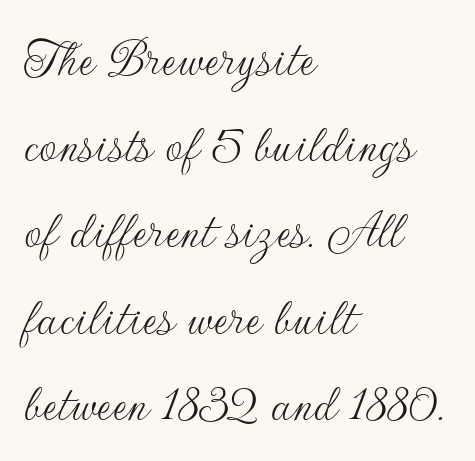
The image shows 56 px thin sans-serif type; set left-aligned, normal line spacing (1.54x), normal letter spacing, not underlined; low stroke contrast and a small x-height.
